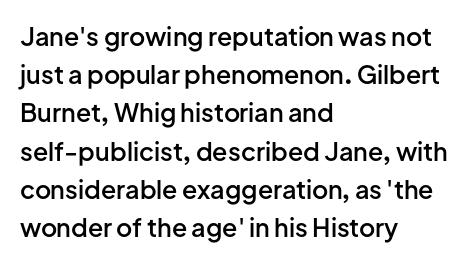
Q: Is the text bold? A: Semi-bold.
Q: Is the text italic (slanted)? A: No, it is upright.
Q: Is the text underlined? A: No.
Q: How is the paragraph aligned? A: Left-aligned.
Q: Is the spacing between letters normal or unusually wide? A: Normal.
Q: Is the spacing between lines tight, normal or loose? A: Normal.
